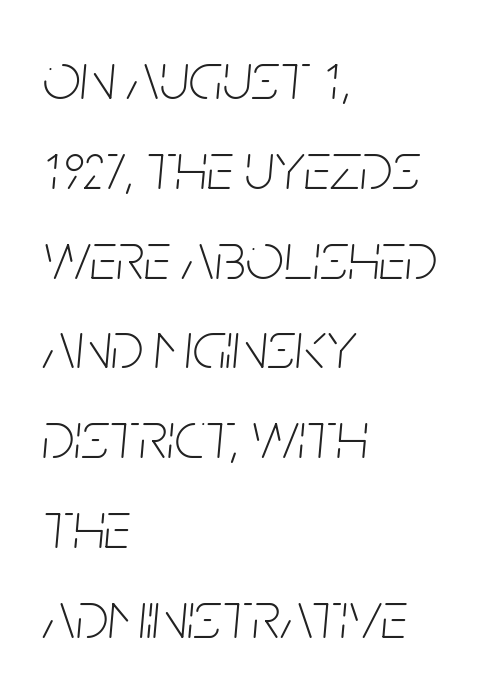
Q: Is the text bold? A: No.
Q: Is the text italic (slanted)? A: Yes, it leans right by about 5 degrees.
Q: Is the text underlined? A: No.
Q: How is the paragraph aligned? A: Left-aligned.
Q: Is the spacing between letters normal or unusually wide? A: Normal.
Q: Is the spacing between lines tight, normal or loose? A: Normal.
Q: Width (condensed, normal, or wide)? A: Condensed.
Q: Stroke contrast? A: Low.
Q: x-height? A: Large.
Q: Monospaced? A: No.
